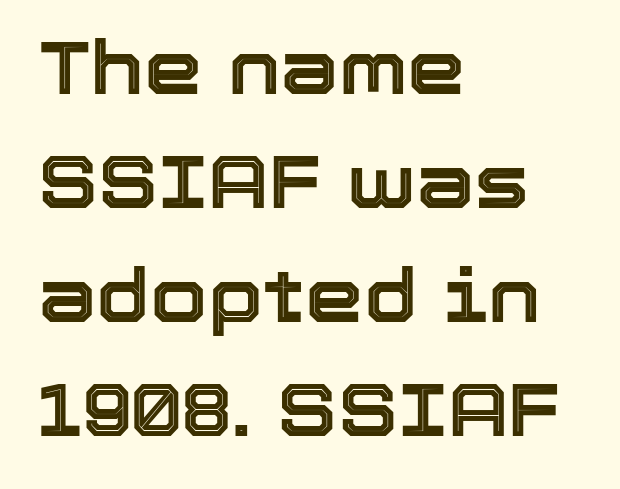
{"italic": "no", "width": "normal", "x_height": "medium", "monospaced": "no", "underline": "no", "align": "left", "line_spacing": "normal", "line_spacing_ratio": 1.54, "letter_spacing": "normal", "letter_spacing_em": 0.0, "glyph_px": 74}
